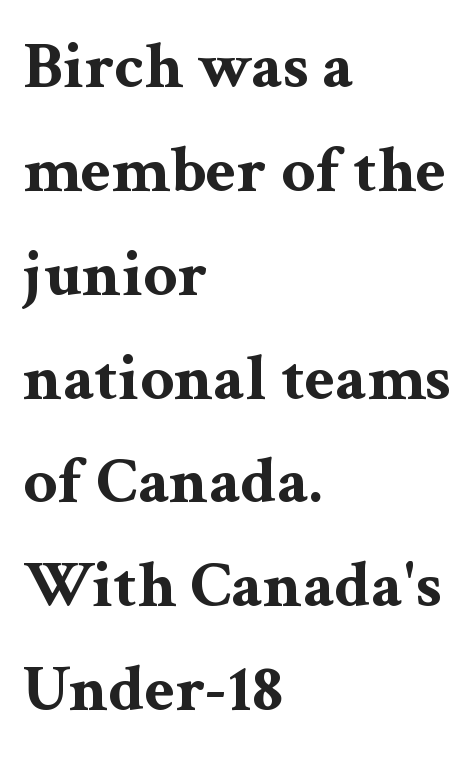
The image shows 67 px bold, wide serif type, upright; set left-aligned, normal line spacing (1.55x), normal letter spacing, not underlined; medium stroke contrast and a medium x-height.
